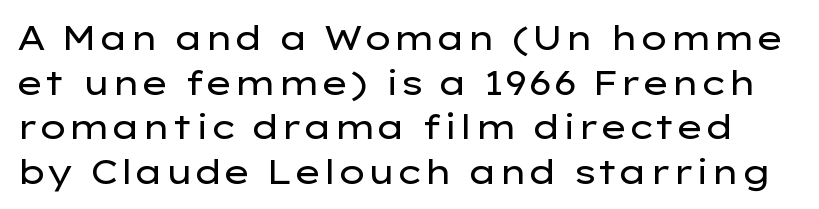
Examine the stroke ends and you'll find no serifs. Characters follow at the spacing the type designer built in. The typesetting does not lean heavy: it is not bold. Rule under the text: the space is simply empty.
